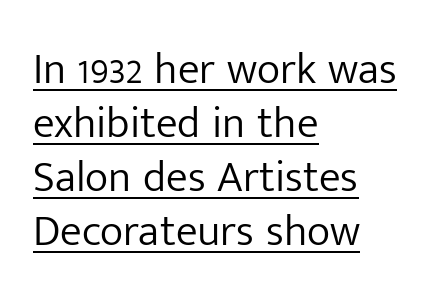
{"serif": "no", "italic": "no", "bold": "no", "weight": "light", "width": "normal", "stroke_contrast": "low", "x_height": "medium", "monospaced": "no", "underline": "yes", "align": "left", "line_spacing_ratio": 1.23, "letter_spacing": "normal", "letter_spacing_em": 0.0, "glyph_px": 44}
